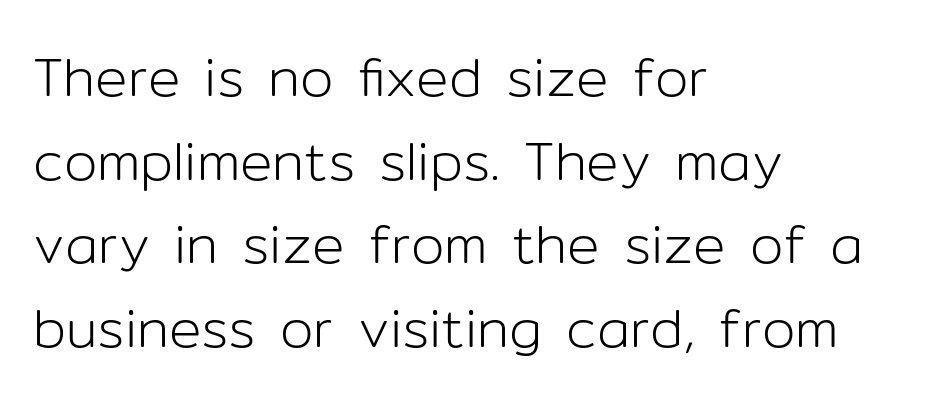
Ink coverage per letter is moderate at most. Each row of text sits above clean, open space. Leading matches the norm, producing a regular column. One-word summary of the alignment: left. Note the varied advance widths — an 'i' is clearly narrower than an 'm'. Posture: upright roman.
